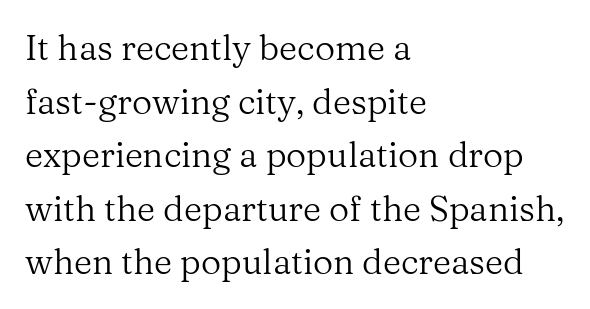
What's the leading like? Ordinary, nothing unusual. Weight: in the light-to-regular range. Casual observation: everything's shoved over to the left. Underline: absent. Here the glyphs are tracked normally, forming tight word shapes.
